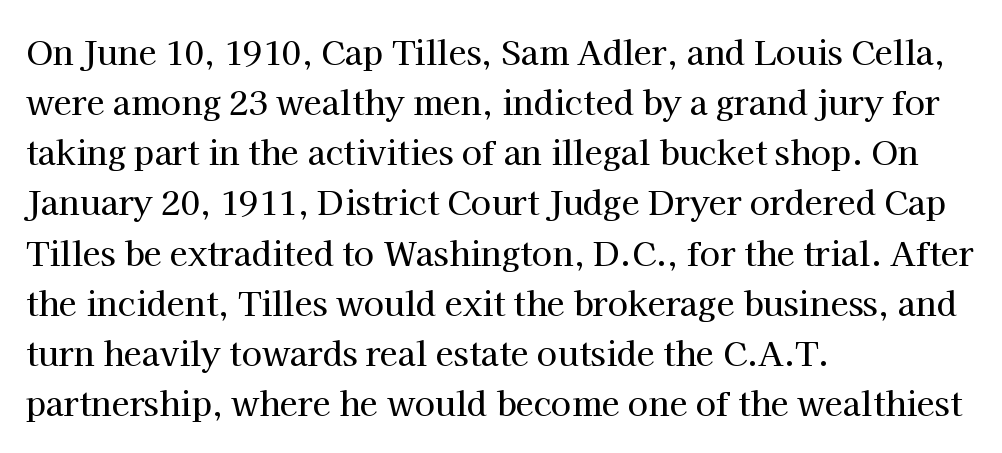
{"serif": "yes", "italic": "no", "width": "normal", "stroke_contrast": "high", "x_height": "medium", "monospaced": "no", "underline": "no", "align": "left", "line_spacing": "normal", "line_spacing_ratio": 1.52, "letter_spacing": "normal", "letter_spacing_em": 0.0, "glyph_px": 33}
